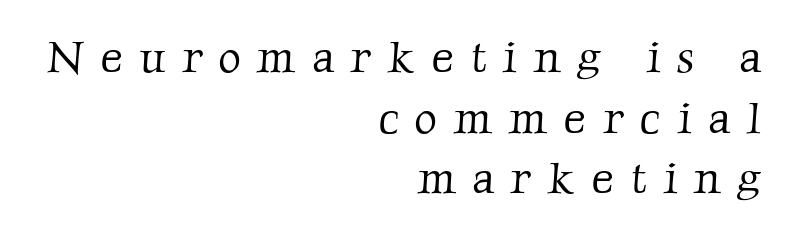
The image shows 44 px light serif type; set right-aligned, normal line spacing (1.38x), unusually wide letter spacing (+0.37 em), not underlined; low stroke contrast and a medium x-height.
